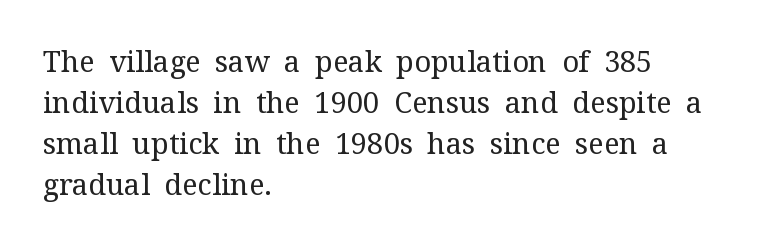
{"serif": "yes", "italic": "no", "bold": "no", "weight": "regular", "width": "normal", "stroke_contrast": "medium", "x_height": "medium", "monospaced": "no", "underline": "no", "align": "left", "line_spacing": "normal", "line_spacing_ratio": 1.41, "letter_spacing": "normal", "letter_spacing_em": 0.0, "glyph_px": 29}
